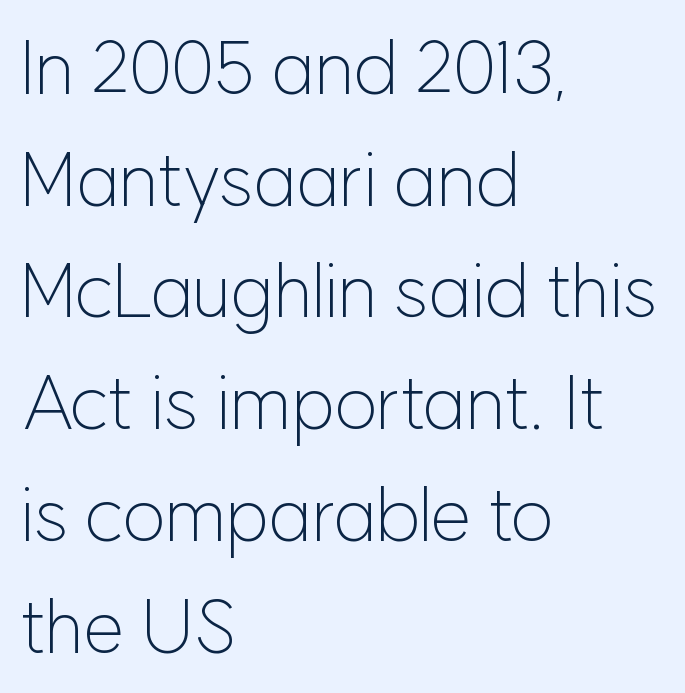
Clear beneath every line of the passage. The ragged edge is on the right, which tells us the setting is flush left. The strokes are not fattened; the text isn't bold. Looks like regular typesetting: each glyph gets only the width it needs.
